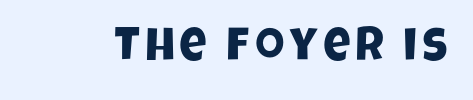
The image shows 47 px condensed sans-serif type; set not underlined; low stroke contrast and a large x-height.
